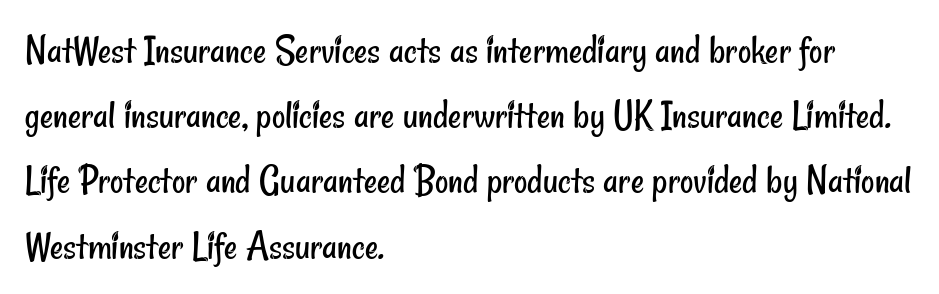
Q: Is the text bold? A: No.
Q: Is the typeface a serif or a sans-serif typeface? A: Sans-serif.
Q: Is the text underlined? A: No.
Q: How is the paragraph aligned? A: Left-aligned.
Q: Is the spacing between letters normal or unusually wide? A: Normal.
Q: Is the spacing between lines tight, normal or loose? A: Normal.
Q: Width (condensed, normal, or wide)? A: Condensed.
Q: Stroke contrast? A: Low.
Q: x-height? A: Small.
Q: Monospaced? A: No.
